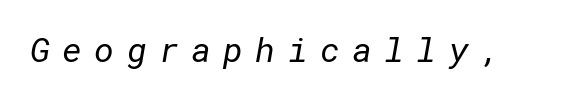
{"serif": "no", "bold": "no", "weight": "regular", "width": "normal", "stroke_contrast": "low", "x_height": "medium", "underline": "no", "letter_spacing": "wide", "letter_spacing_em": 0.36, "glyph_px": 34}
